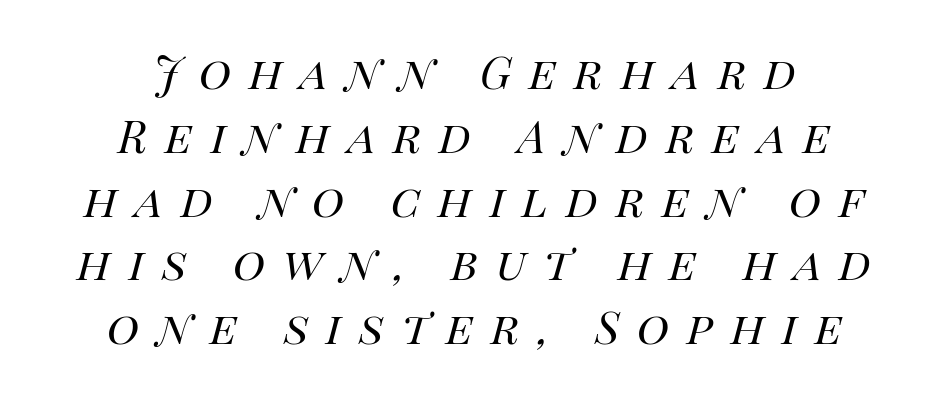
{"italic": "yes", "lean": "right", "slant_degrees": 14, "bold": "no", "weight": "regular", "width": "normal", "stroke_contrast": "high", "x_height": "large", "monospaced": "no", "underline": "no", "align": "center", "line_spacing_ratio": 1.16, "letter_spacing": "wide", "letter_spacing_em": 0.32, "glyph_px": 55}
